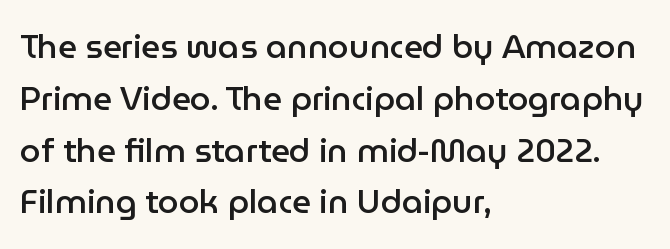
{"serif": "no", "italic": "no", "bold": "semi", "weight": "semibold", "width": "normal", "stroke_contrast": "low", "x_height": "medium", "monospaced": "no", "underline": "no", "align": "left", "line_spacing": "normal", "line_spacing_ratio": 1.57, "letter_spacing": "normal", "letter_spacing_em": 0.0, "glyph_px": 33}
